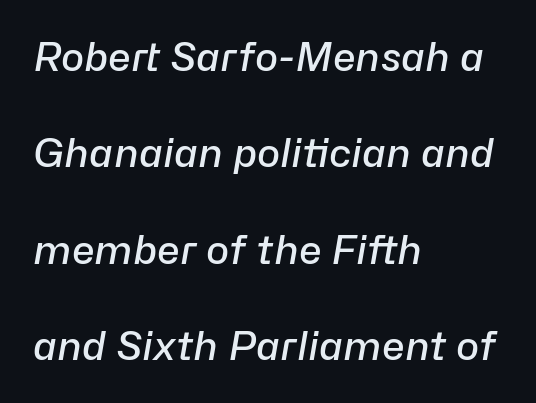
Q: Is the text bold? A: Semi-bold.
Q: Is the text italic (slanted)? A: Yes, it leans right by about 10 degrees.
Q: Is the text underlined? A: No.
Q: How is the paragraph aligned? A: Left-aligned.
Q: Is the spacing between letters normal or unusually wide? A: Normal.
Q: Is the spacing between lines tight, normal or loose? A: Loose.
Q: Width (condensed, normal, or wide)? A: Normal.
Q: Stroke contrast? A: Low.
Q: x-height? A: Medium.
Q: Monospaced? A: No.
